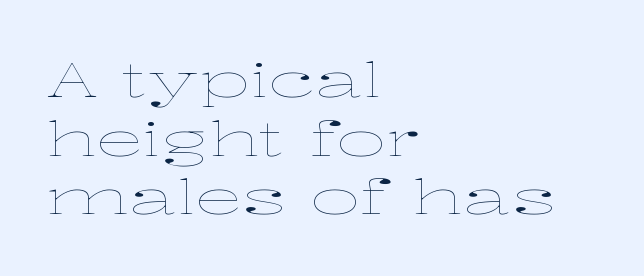
All the whitespace from short lines collects on the right. Nobody drew a line under any word here. Do the characters align in a grid? No, the font is proportional. You can tell it's not italic because the verticals are truly vertical.
